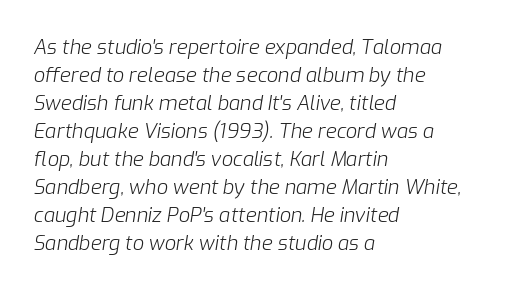
Q: Is the text bold? A: No.
Q: Is the text italic (slanted)? A: Yes, it leans right by about 9 degrees.
Q: Is the text underlined? A: No.
Q: How is the paragraph aligned? A: Left-aligned.
Q: Is the spacing between letters normal or unusually wide? A: Normal.
Q: Is the spacing between lines tight, normal or loose? A: Normal.
